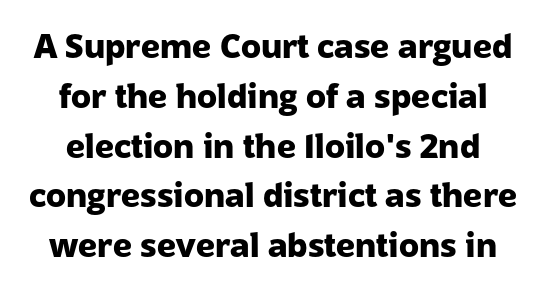
{"serif": "no", "italic": "no", "bold": "yes", "weight": "heavy", "width": "normal", "stroke_contrast": "low", "x_height": "medium", "monospaced": "no", "underline": "no", "line_spacing": "normal", "line_spacing_ratio": 1.51, "letter_spacing": "normal", "letter_spacing_em": 0.0, "glyph_px": 33}
